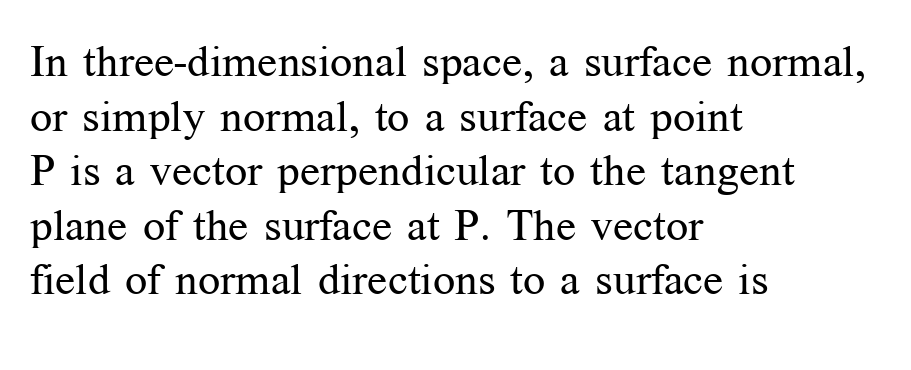
The image shows 44 px regular-weight serif type, upright; set left-aligned, line spacing 1.24x, normal letter spacing, not underlined; medium stroke contrast and a medium x-height.
